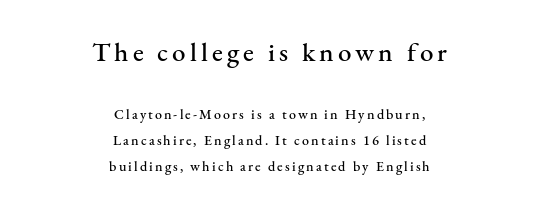
Q: Is the text italic (slanted)? A: No, it is upright.
Q: Is the text underlined? A: No.
Q: How is the paragraph aligned? A: Centered.
Q: Which block of text is set in a larger size, the first (top) or the second (bottom)? A: The first (top) one.
